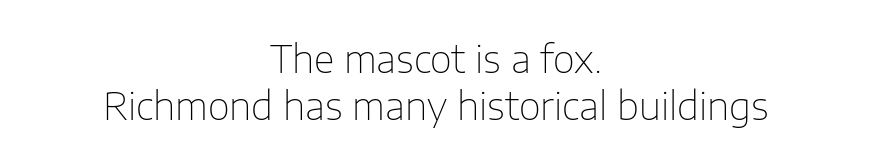
Q: Is the text bold? A: No.
Q: Is the text italic (slanted)? A: No, it is upright.
Q: Is the typeface a serif or a sans-serif typeface? A: Sans-serif.
Q: Is the text underlined? A: No.
Q: How is the paragraph aligned? A: Centered.
Q: Is the spacing between letters normal or unusually wide? A: Normal.
Q: Is the spacing between lines tight, normal or loose? A: Normal.
Q: Width (condensed, normal, or wide)? A: Normal.
Q: Stroke contrast? A: Low.
Q: x-height? A: Medium.
Q: Monospaced? A: No.
